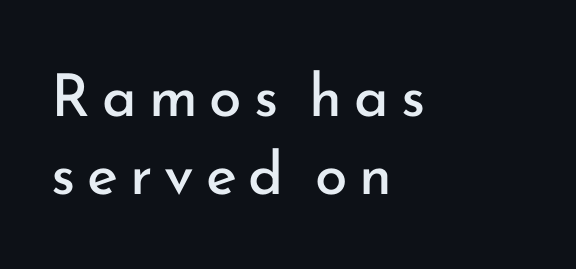
Glyph-to-glyph distance is far greater than everyday printed text. The weight tops out at a normal text grade. The designer went with a sans here, leaving each stem footless. The passage shown is typed in a proportional face where columns would drift.
